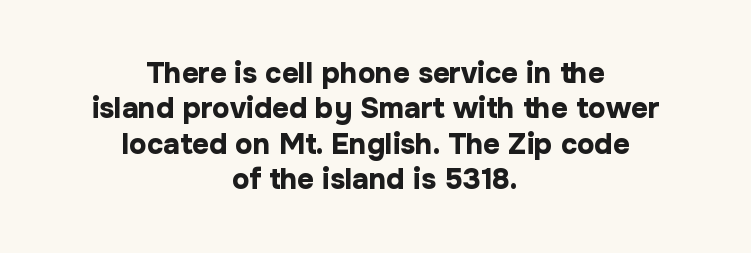
{"serif": "no", "italic": "no", "bold": "yes", "weight": "bold", "width": "normal", "stroke_contrast": "low", "x_height": "medium", "monospaced": "no", "underline": "no", "align": "center", "line_spacing_ratio": 1.22, "letter_spacing": "normal", "letter_spacing_em": 0.0, "glyph_px": 29}
